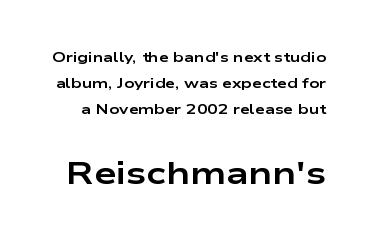
{"serif": "no", "italic": "no", "bold": "yes", "weight": "bold", "width": "wide", "stroke_contrast": "low", "x_height": "medium", "monospaced": "no", "underline": "no", "line_spacing_ratio": 1.86, "letter_spacing": "normal", "letter_spacing_em": 0.0, "larger_block": "second", "size_ratio": 2.29, "glyph_px": 32}
